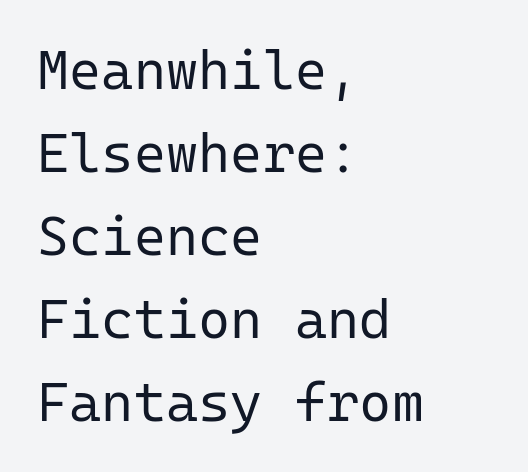
{"serif": "no", "italic": "no", "bold": "no", "weight": "regular", "width": "normal", "stroke_contrast": "low", "x_height": "medium", "monospaced": "yes", "underline": "no", "align": "left", "line_spacing": "normal", "line_spacing_ratio": 1.51, "letter_spacing": "normal", "letter_spacing_em": 0.0, "glyph_px": 55}
